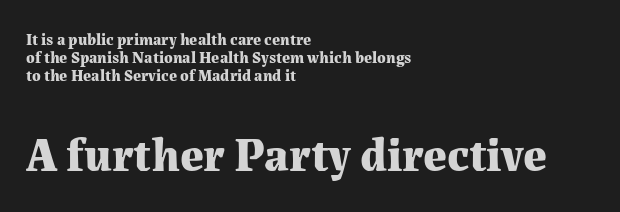
The image shows 47 px bold serif type, upright; set left-aligned, tight line spacing (1.11x), normal letter spacing, not underlined; the second (bottom) block is 2.94x larger; medium stroke contrast and a medium x-height.
